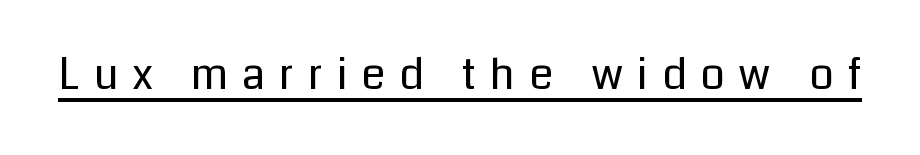
Note the varied advance widths — an 'i' is clearly narrower than an 'm'. Letters have the restrained weight of plain body copy at most. The sample's only ornament is a line tracing under the words. A roman cut, with each character standing at attention. Short note: letters widely spaced. The glyphs in this specimen are sans serif.
